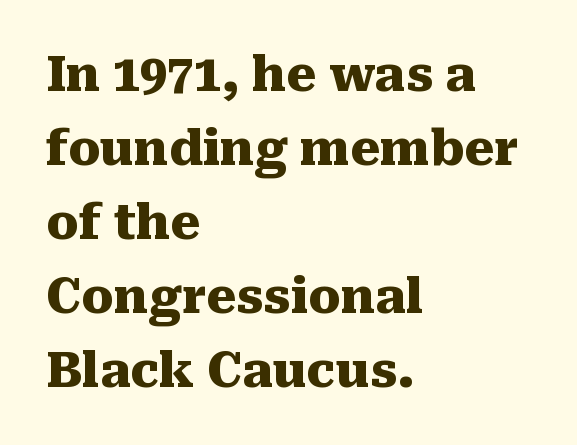
{"serif": "yes", "italic": "no", "bold": "yes", "weight": "heavy", "width": "normal", "stroke_contrast": "medium", "x_height": "medium", "monospaced": "no", "underline": "no", "align": "left", "line_spacing": "normal", "line_spacing_ratio": 1.54, "letter_spacing": "normal", "letter_spacing_em": 0.0, "glyph_px": 48}
